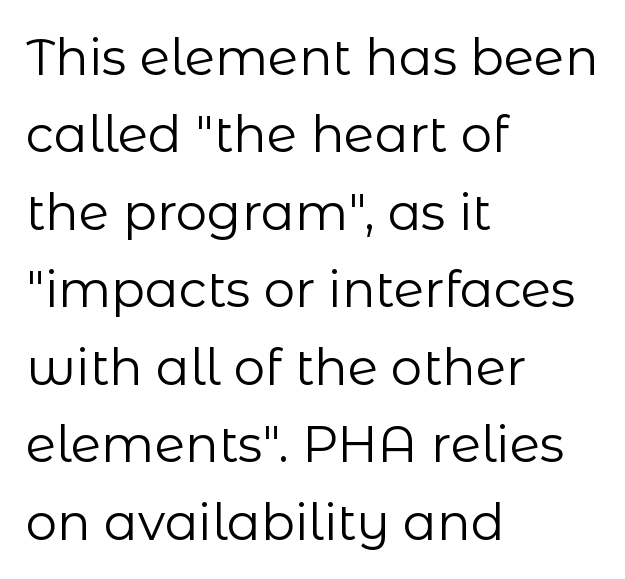
{"serif": "no", "italic": "no", "bold": "no", "weight": "regular", "width": "normal", "stroke_contrast": "low", "x_height": "medium", "monospaced": "no", "underline": "no", "align": "left", "line_spacing": "normal", "line_spacing_ratio": 1.55, "letter_spacing": "normal", "letter_spacing_em": 0.0, "glyph_px": 50}
